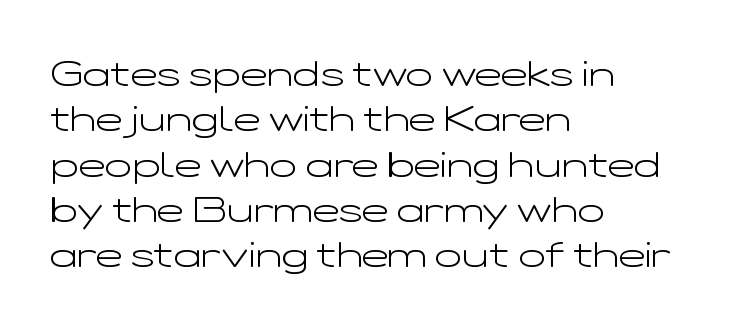
{"serif": "no", "italic": "no", "bold": "no", "weight": "light", "width": "wide", "stroke_contrast": "low", "x_height": "medium", "monospaced": "no", "underline": "no", "align": "left", "line_spacing": "normal", "line_spacing_ratio": 1.26, "letter_spacing": "normal", "letter_spacing_em": 0.0, "glyph_px": 36}
